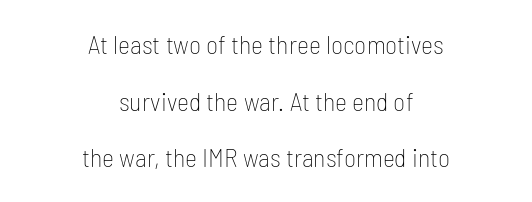
{"italic": "no", "bold": "no", "underline": "no", "align": "center", "line_spacing": "loose", "line_spacing_ratio": 2.18, "letter_spacing": "normal", "letter_spacing_em": 0.0, "glyph_px": 26}
